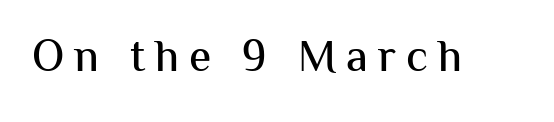
The image shows 45 px sans-serif type, upright; set unusually wide letter spacing (+0.22 em), not underlined; medium stroke contrast and a medium x-height.
